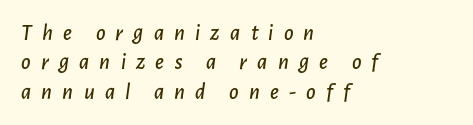
Each new line begins a customary step beneath the previous one. Every character sits at an angle, as italics do. Beneath every word, the page is bare. This rendering widens character spacing well past its baseline value. In CSS terms this would be text-align: left.
